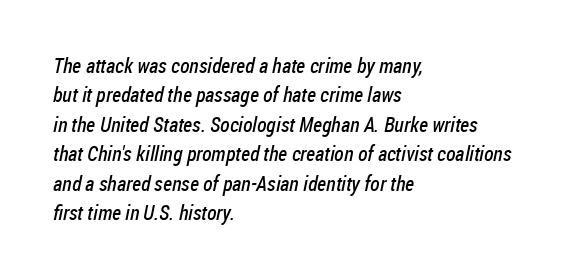
The image shows 21 px text type; set left-aligned, normal line spacing (1.4x), normal letter spacing, not underlined.
